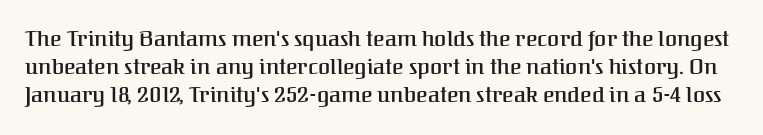
Q: Is the text italic (slanted)? A: No, it is upright.
Q: Is the text underlined? A: No.
Q: Is the spacing between letters normal or unusually wide? A: Normal.
Q: Is the spacing between lines tight, normal or loose? A: Normal.
